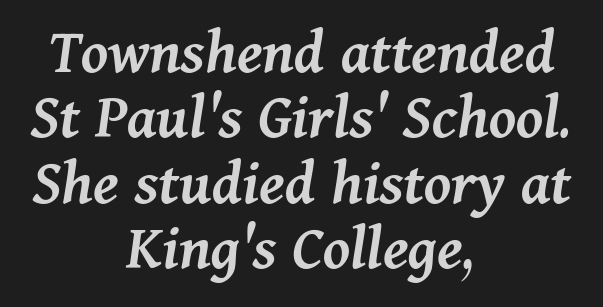
The image shows 66 px semibold type, italic (leaning right); set centered, tight line spacing (0.99x), normal letter spacing, not underlined; medium stroke contrast and a medium x-height.
